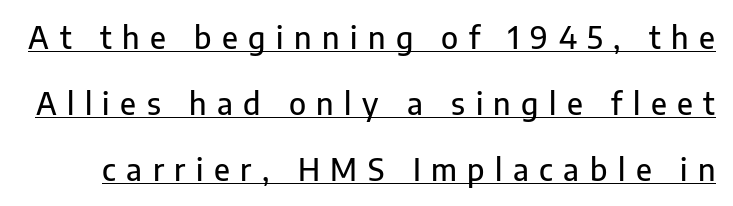
Type style note: lacks serifs. Honestly, the underline is the first thing you notice here. Between one letter and the next there's a generous, obvious gap. Posture: upright roman. What's the leading like? Stretched, with rows far apart. This sample has the flowing, uneven cadence of proportional lettering.
